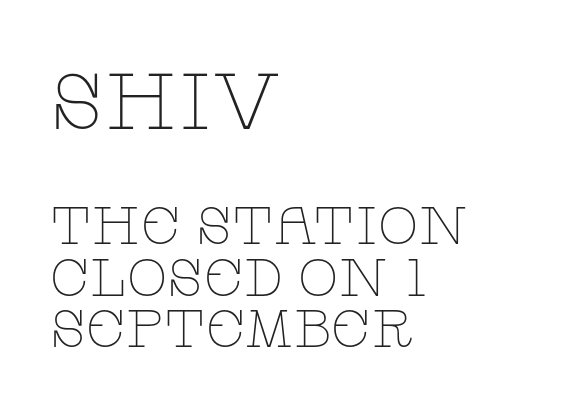
{"serif": "yes", "italic": "no", "bold": "no", "weight": "thin", "width": "wide", "stroke_contrast": "low", "x_height": "large", "monospaced": "no", "underline": "no", "align": "left", "line_spacing": "tight", "line_spacing_ratio": 0.98, "letter_spacing": "normal", "letter_spacing_em": 0.0, "larger_block": "first", "size_ratio": 1.49, "glyph_px": 79}
